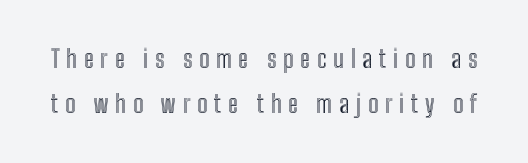
This sample uses expanded letter spacing, leaving extra air between glyphs. Unlike italic type, these characters show no tilt at all. The foot of each line stays bare and open.
